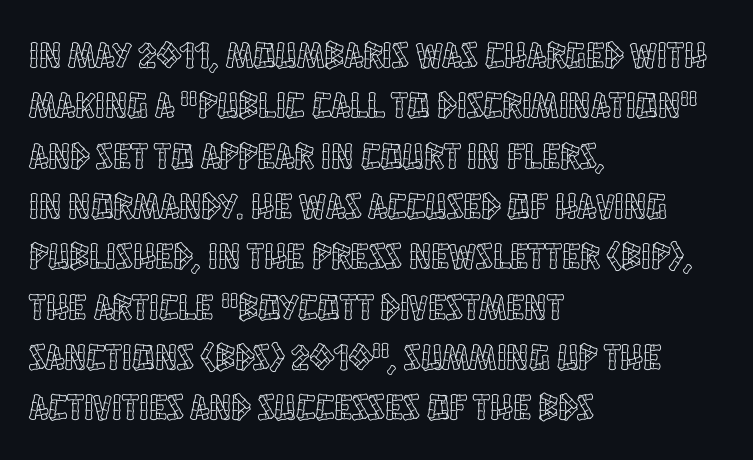
The image shows 37 px condensed type, upright; set left-aligned, normal line spacing (1.36x), normal letter spacing, not underlined; a large x-height.
